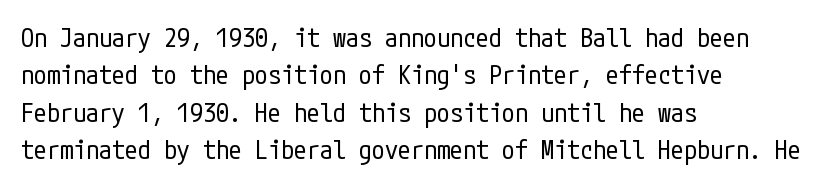
The image shows 26 px text type, upright; set left-aligned, normal line spacing (1.44x), normal letter spacing, not underlined.
